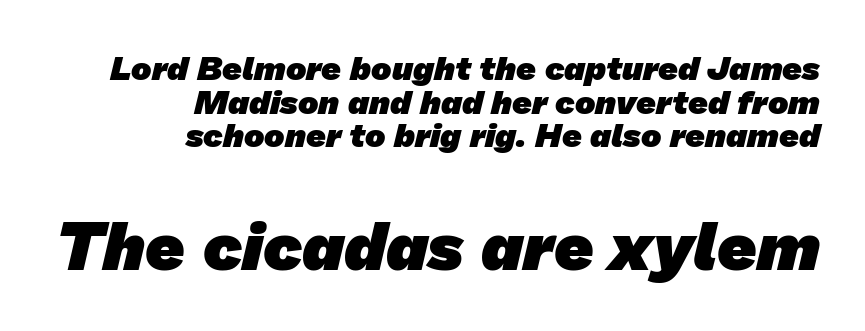
The sample has been set heavy, in full bold. Leading is clearly below the norm, producing a dense column. Of the two passages, the one underneath uses the larger point size. Anything drawn beneath the words? Only blank space.
